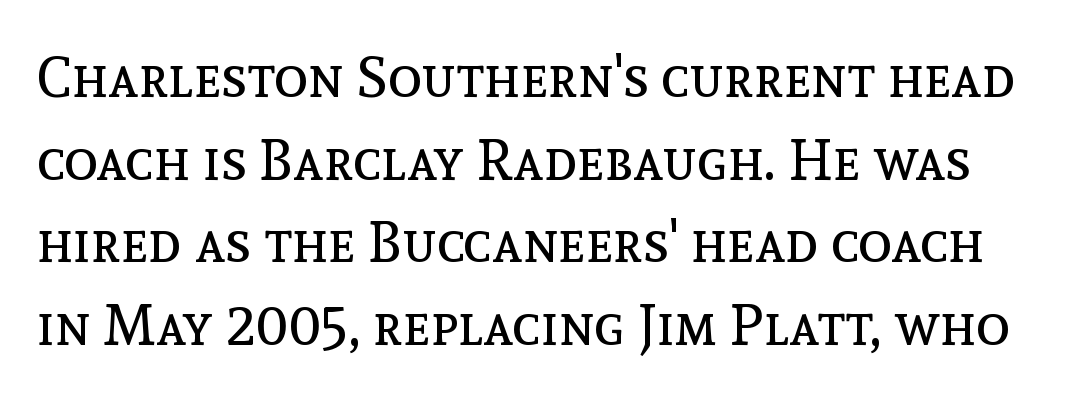
The image shows 57 px regular-weight type, upright; set normal line spacing (1.45x), normal letter spacing, not underlined; a medium x-height.
